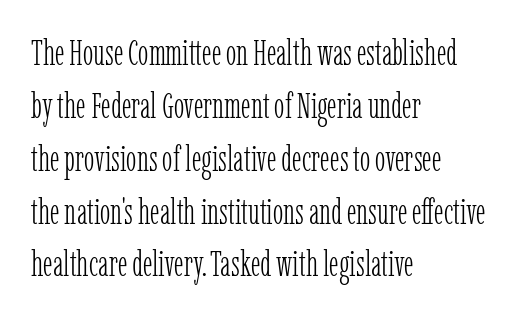
The image shows 35 px light, condensed serif type, upright; set left-aligned, normal line spacing (1.51x), normal letter spacing, not underlined; low stroke contrast and a medium x-height.
